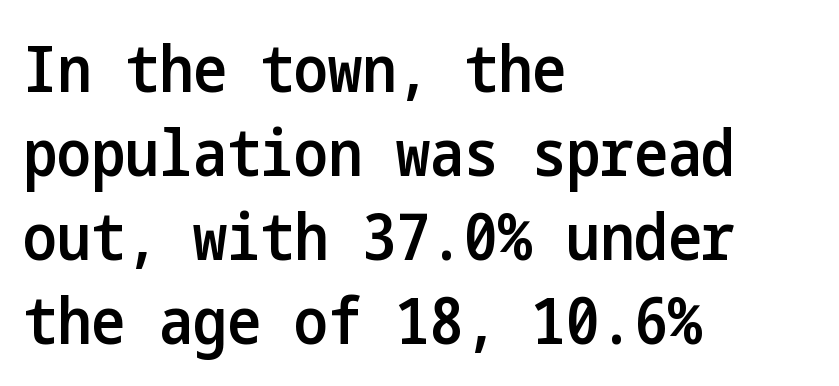
The image shows 64 px semibold, condensed sans-serif type, upright; set left-aligned, normal line spacing (1.31x), normal letter spacing, not underlined; low stroke contrast and a medium x-height.
